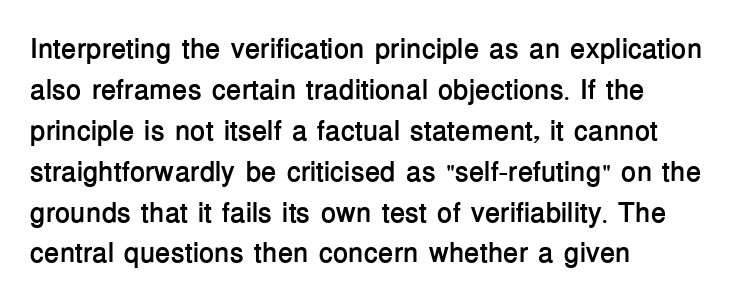
{"serif": "no", "italic": "no", "bold": "yes", "weight": "semibold", "width": "normal", "stroke_contrast": "low", "x_height": "medium", "monospaced": "no", "underline": "no", "align": "left", "line_spacing": "normal", "line_spacing_ratio": 1.46, "letter_spacing": "normal", "letter_spacing_em": 0.0, "glyph_px": 28}
